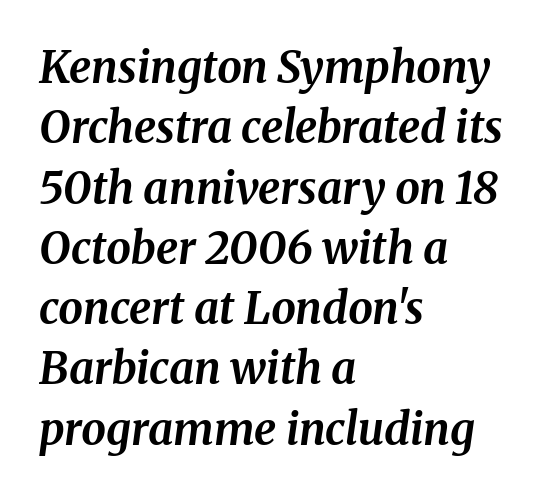
{"italic": "yes", "lean": "right", "slant_degrees": 8, "bold": "yes", "weight": "bold", "width": "normal", "stroke_contrast": "medium", "x_height": "medium", "monospaced": "no", "underline": "no", "align": "left", "line_spacing": "normal", "line_spacing_ratio": 1.37, "letter_spacing": "normal", "letter_spacing_em": 0.0, "glyph_px": 44}
